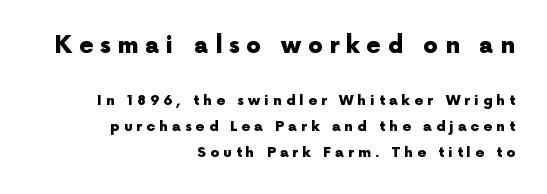
The strip under each line holds only bare page. On the weight axis this lands at bold, roughly 700. Larger block? The one above; the one below is distinctly smaller. Quick note: not italic, upright. Casual observation: everything's shoved over to the right.
